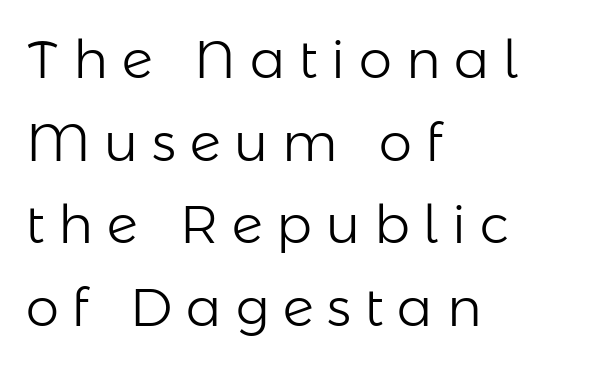
Regular leading. This sample uses a sans-serif face. The baseline area is clear. Tall strokes in this sample are plumb rather than angled.
